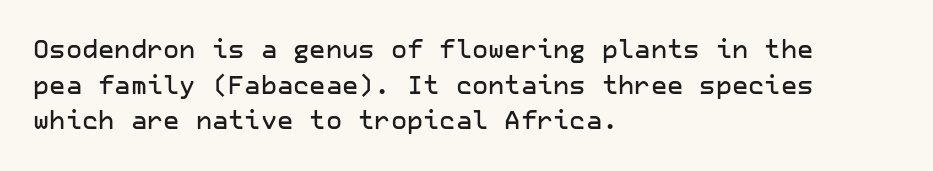
{"italic": "no", "underline": "no", "align": "left", "line_spacing": "normal", "line_spacing_ratio": 1.43, "letter_spacing": "normal", "letter_spacing_em": 0.0, "glyph_px": 25}
